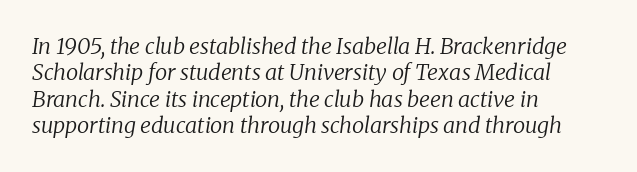
{"italic": "yes", "lean": "right", "slant_degrees": 8, "bold": "no", "underline": "no", "align": "left", "line_spacing_ratio": 1.2, "letter_spacing": "normal", "letter_spacing_em": 0.0, "glyph_px": 22}
